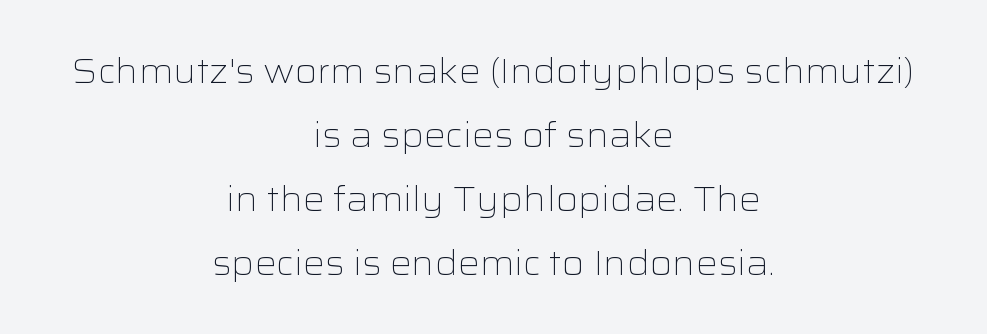
{"serif": "no", "italic": "no", "bold": "no", "weight": "light", "width": "wide", "stroke_contrast": "low", "x_height": "medium", "monospaced": "no", "underline": "no", "align": "center", "line_spacing_ratio": 1.88, "letter_spacing": "normal", "letter_spacing_em": 0.0, "glyph_px": 34}
